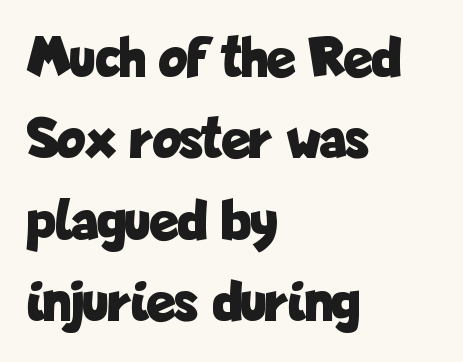
The letters advance in unequal steps, a hallmark of proportional type. Nope, not italic — everything's standing straight. The type is set solid horizontally, with unmodified tracking. A typesetter would label this face a sans. Does the leading feel generous? No, just average.
